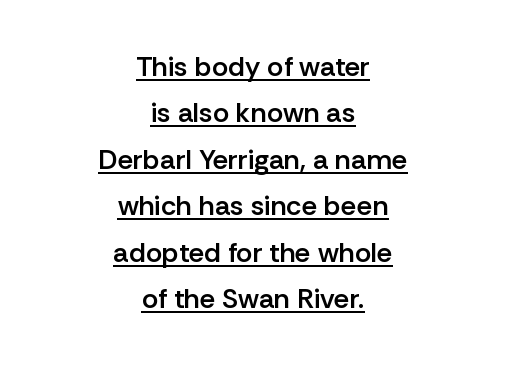
{"serif": "no", "italic": "no", "bold": "semi", "weight": "semibold", "width": "normal", "stroke_contrast": "low", "x_height": "medium", "monospaced": "no", "underline": "yes", "align": "center", "line_spacing": "normal", "line_spacing_ratio": 1.66, "letter_spacing": "normal", "letter_spacing_em": 0.0, "glyph_px": 28}
